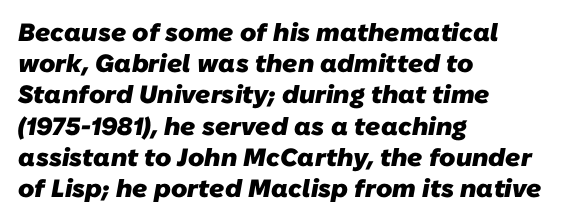
Horizontal alignment here is leftward, the default for most running prose. Rows of type keep a routine distance in the vertical direction. Bare-footed words on every line. Nothing unusual about the tracking: characters are spaced as the font intends.
